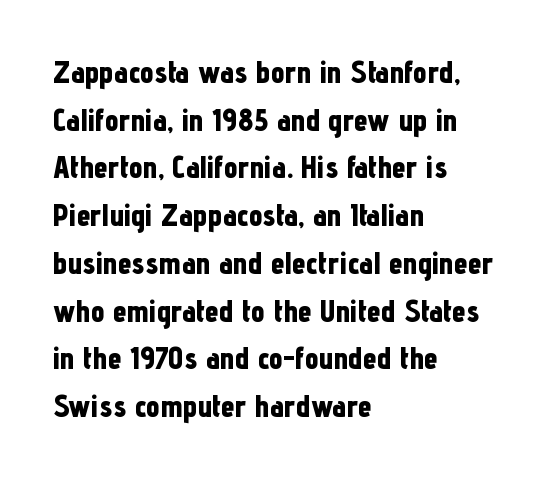
{"serif": "no", "italic": "no", "bold": "yes", "weight": "bold", "width": "condensed", "stroke_contrast": "low", "x_height": "medium", "monospaced": "no", "underline": "no", "align": "left", "line_spacing": "normal", "line_spacing_ratio": 1.54, "letter_spacing": "normal", "letter_spacing_em": 0.0, "glyph_px": 31}
